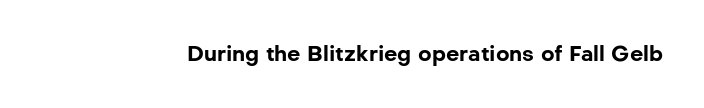
The image shows 21 px bold type, upright; set normal letter spacing, not underlined.
